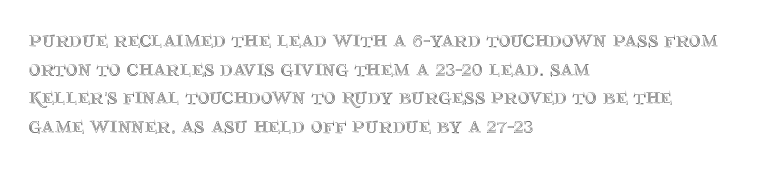
The image shows 23 px text type, upright; set left-aligned, line spacing 1.24x, normal letter spacing, not underlined.
